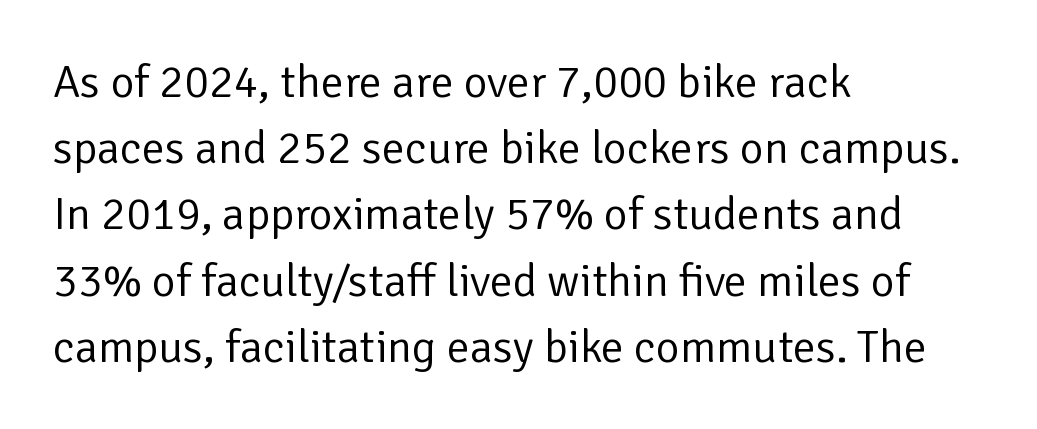
The image shows 46 px regular-weight sans-serif type, upright; set left-aligned, normal line spacing (1.44x), normal letter spacing, not underlined; low stroke contrast and a medium x-height.
